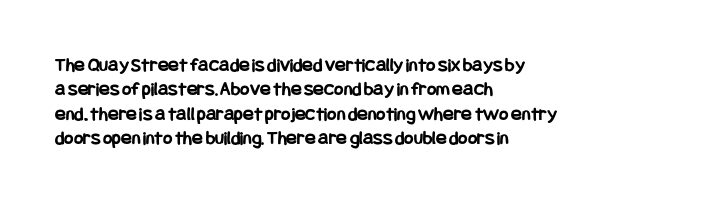
In terms of weight, the rendering is a true, heavy bold. In CSS terms this would be text-align: left. This rendering leaves character spacing at its baseline value. Honestly, there is no underline to notice here at all. The typography opts for an upright posture over an oblique one.
